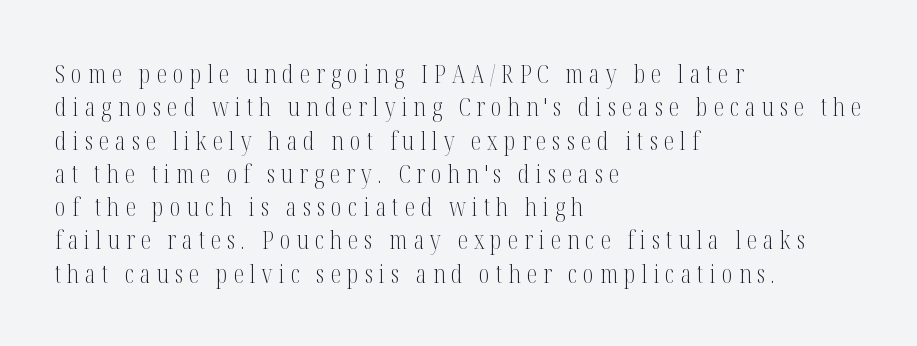
The image shows 26 px text type, upright; set left-aligned, normal line spacing (1.28x), unusually wide letter spacing (+0.23 em), not underlined.
